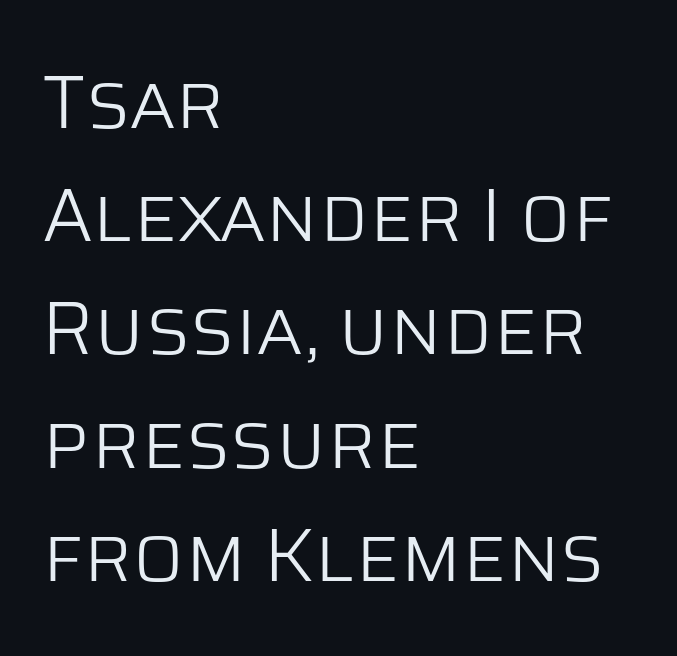
Q: Is the text bold? A: No.
Q: Is the text italic (slanted)? A: No, it is upright.
Q: Is the typeface a serif or a sans-serif typeface? A: Sans-serif.
Q: Is the text underlined? A: No.
Q: How is the paragraph aligned? A: Left-aligned.
Q: Is the spacing between letters normal or unusually wide? A: Normal.
Q: Is the spacing between lines tight, normal or loose? A: Normal.
Q: Width (condensed, normal, or wide)? A: Normal.
Q: Stroke contrast? A: Low.
Q: x-height? A: Large.
Q: Monospaced? A: No.
